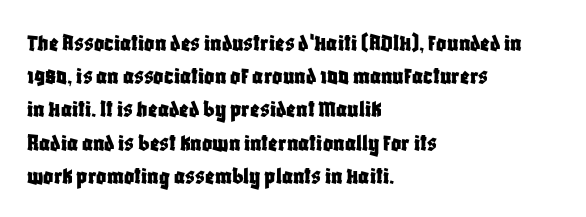
Q: Is the text italic (slanted)? A: No, it is upright.
Q: Is the text underlined? A: No.
Q: How is the paragraph aligned? A: Left-aligned.
Q: Is the spacing between letters normal or unusually wide? A: Normal.
Q: Is the spacing between lines tight, normal or loose? A: Normal.
